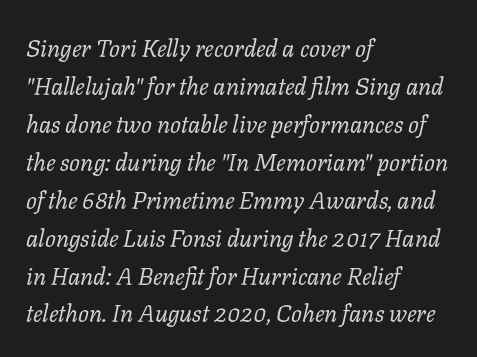
{"italic": "yes", "lean": "right", "slant_degrees": 11, "bold": "no", "underline": "no", "align": "left", "line_spacing": "normal", "line_spacing_ratio": 1.58, "letter_spacing": "normal", "letter_spacing_em": 0.0, "glyph_px": 24}
